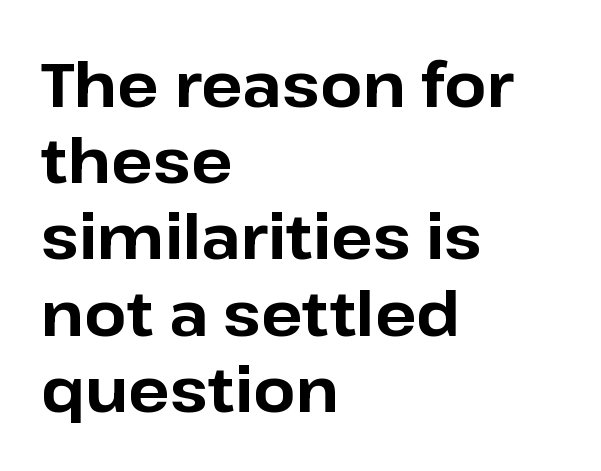
Q: Is the text bold? A: Yes.
Q: Is the text italic (slanted)? A: No, it is upright.
Q: Is the typeface a serif or a sans-serif typeface? A: Sans-serif.
Q: Is the text underlined? A: No.
Q: How is the paragraph aligned? A: Left-aligned.
Q: Is the spacing between letters normal or unusually wide? A: Normal.
Q: Is the spacing between lines tight, normal or loose? A: Normal.
Q: Width (condensed, normal, or wide)? A: Normal.
Q: Stroke contrast? A: Low.
Q: x-height? A: Medium.
Q: Monospaced? A: No.
